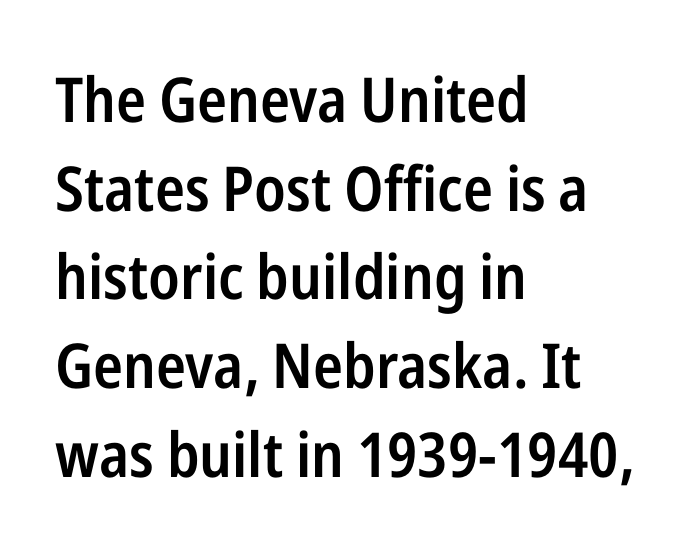
The image shows 62 px semibold, condensed sans-serif type, upright; set left-aligned, normal line spacing (1.43x), normal letter spacing, not underlined; low stroke contrast and a medium x-height.
